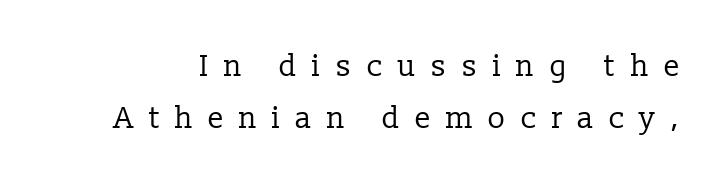
{"serif": "yes", "italic": "no", "bold": "no", "weight": "regular", "width": "normal", "stroke_contrast": "low", "x_height": "medium", "monospaced": "no", "underline": "no", "line_spacing_ratio": 1.73, "letter_spacing": "wide", "letter_spacing_em": 0.49, "glyph_px": 30}
